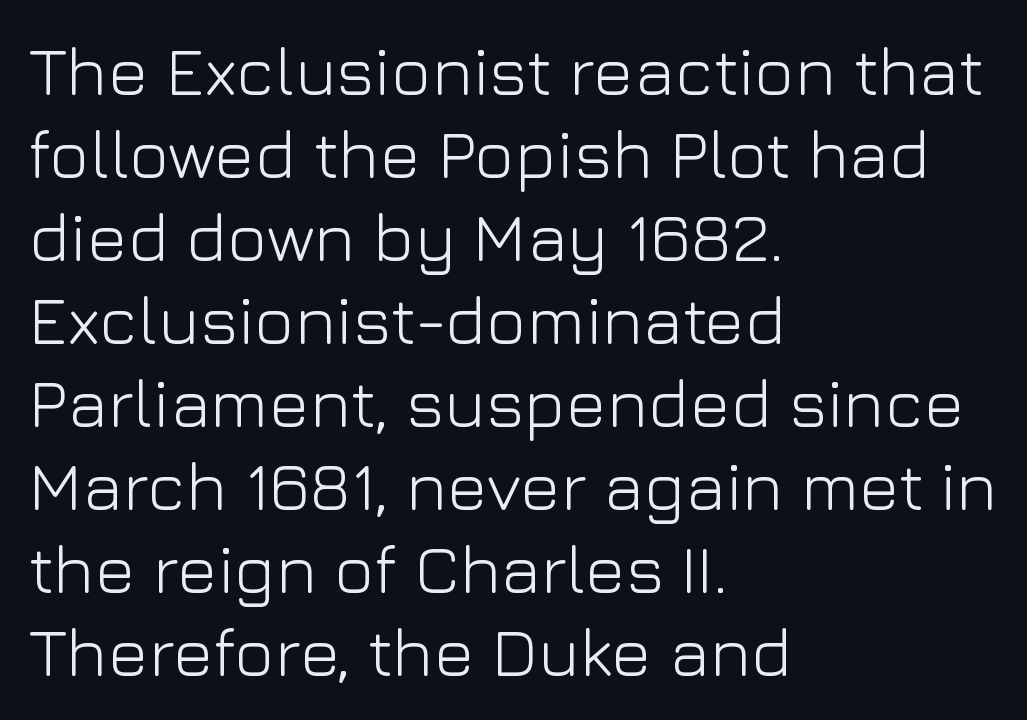
Q: Is the text bold? A: No.
Q: Is the text italic (slanted)? A: No, it is upright.
Q: Is the typeface a serif or a sans-serif typeface? A: Sans-serif.
Q: Is the text underlined? A: No.
Q: How is the paragraph aligned? A: Left-aligned.
Q: Is the spacing between letters normal or unusually wide? A: Normal.
Q: Width (condensed, normal, or wide)? A: Normal.
Q: Stroke contrast? A: Low.
Q: x-height? A: Medium.
Q: Monospaced? A: No.
